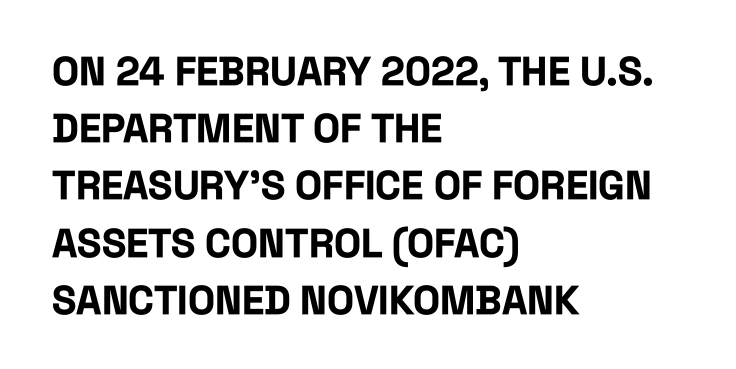
The horizontal fit of the characters is conventional and even. Look at the bottom of the vertical strokes: they stop flat, with no serifs. Compared with a centered layout, this one pins lines to the left instead. Tall strokes in this sample are plumb rather than angled. Caption: bold face, heavy strokes. A typesetter would call this leading conventional body-copy spacing.
